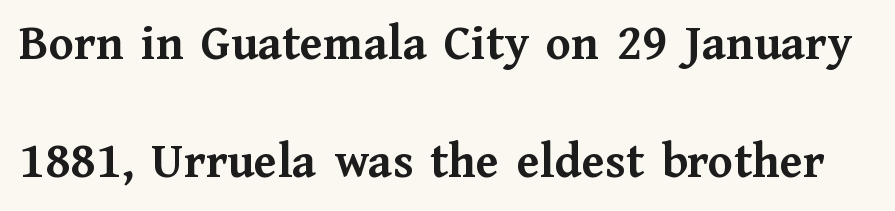
{"serif": "yes", "italic": "no", "bold": "yes", "weight": "semibold", "width": "normal", "stroke_contrast": "medium", "x_height": "medium", "monospaced": "no", "underline": "no", "line_spacing": "loose", "line_spacing_ratio": 2.32, "letter_spacing": "normal", "letter_spacing_em": 0.0, "glyph_px": 51}
